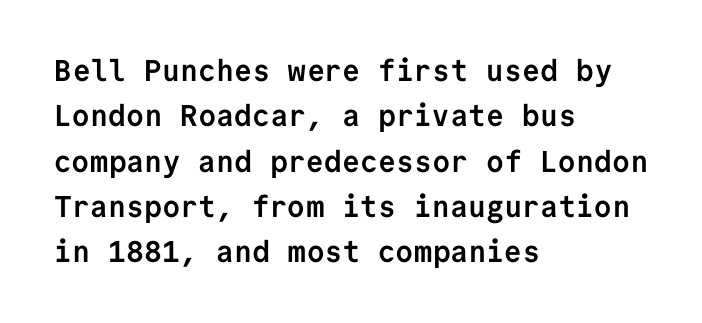
The image shows 30 px semibold sans-serif type, upright, monospaced; set left-aligned, normal line spacing (1.51x), normal letter spacing, not underlined; low stroke contrast and a medium x-height.
